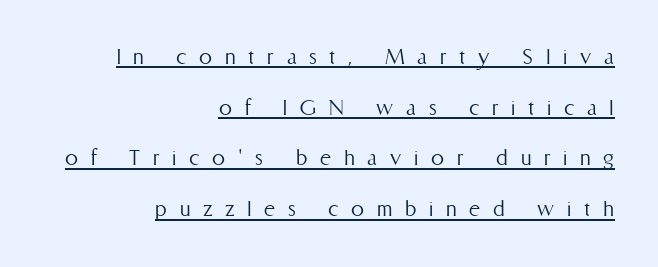
The image shows 26 px text type, upright; set right-aligned, loose line spacing (1.95x), unusually wide letter spacing (+0.49 em), underlined.
